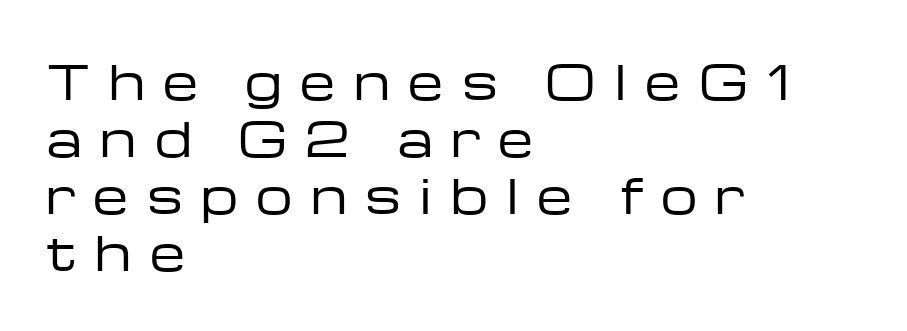
Characters follow at a spacing far wider than the type designer built in. The words here are not underlined. Visually the block forms a straight wall on the left and a jagged coastline on the right. The letters stand upright; this is a roman face. The passage shown is typed in a proportional face where columns would drift.
